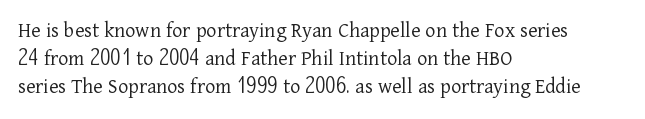
{"italic": "no", "bold": "no", "underline": "no", "align": "left", "line_spacing": "normal", "line_spacing_ratio": 1.28, "letter_spacing": "normal", "letter_spacing_em": 0.0, "glyph_px": 22}
